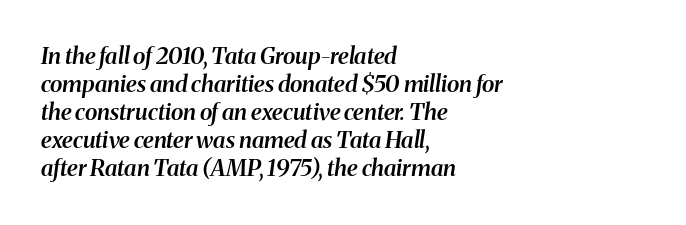
Q: Is the text bold? A: Semi-bold.
Q: Is the text italic (slanted)? A: Yes, it leans right by about 8 degrees.
Q: Is the text underlined? A: No.
Q: How is the paragraph aligned? A: Left-aligned.
Q: Is the spacing between letters normal or unusually wide? A: Normal.
